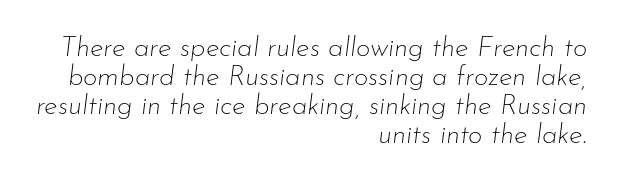
Q: Is the text bold? A: No.
Q: Is the text italic (slanted)? A: Yes, it leans right by about 7 degrees.
Q: Is the text underlined? A: No.
Q: How is the paragraph aligned? A: Right-aligned.
Q: Is the spacing between letters normal or unusually wide? A: Normal.
Q: Is the spacing between lines tight, normal or loose? A: Tight.
Q: Width (condensed, normal, or wide)? A: Normal.
Q: Stroke contrast? A: Low.
Q: x-height? A: Small.
Q: Monospaced? A: No.
